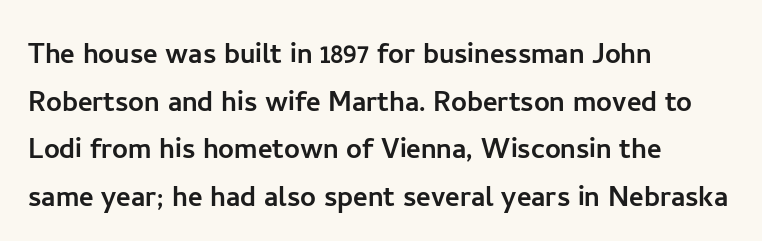
Q: Is the text italic (slanted)? A: No, it is upright.
Q: Is the typeface a serif or a sans-serif typeface? A: Sans-serif.
Q: Is the text underlined? A: No.
Q: How is the paragraph aligned? A: Left-aligned.
Q: Is the spacing between letters normal or unusually wide? A: Normal.
Q: Is the spacing between lines tight, normal or loose? A: Normal.
Q: Width (condensed, normal, or wide)? A: Normal.
Q: Stroke contrast? A: Low.
Q: x-height? A: Medium.
Q: Monospaced? A: No.
